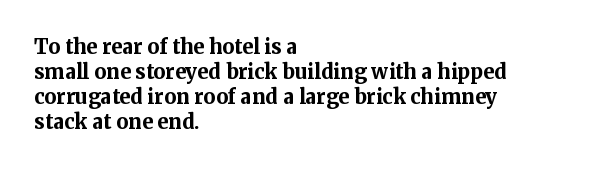
The image shows 20 px bold type, upright; set left-aligned, normal line spacing (1.25x), normal letter spacing, not underlined.
